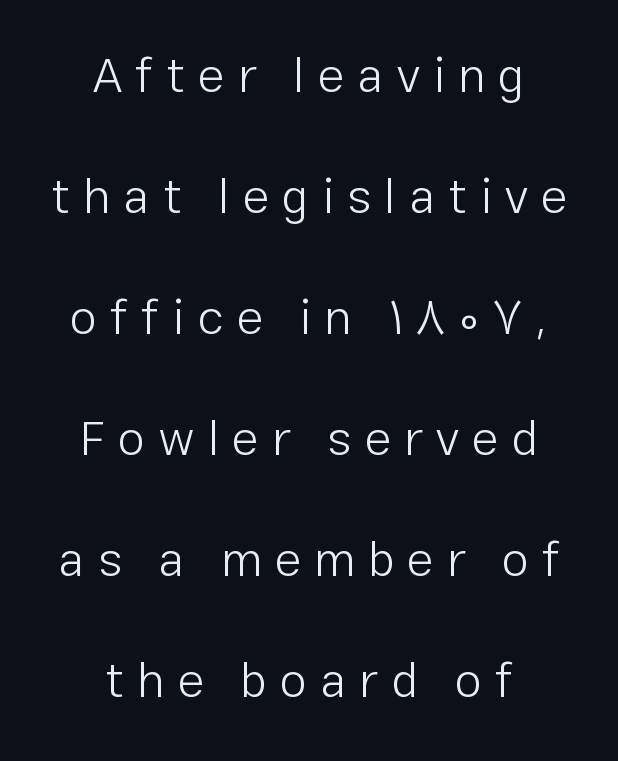
The image shows 49 px light sans-serif type, upright; set centered, loose line spacing (2.47x), unusually wide letter spacing (+0.27 em), not underlined; low stroke contrast and a medium x-height.
